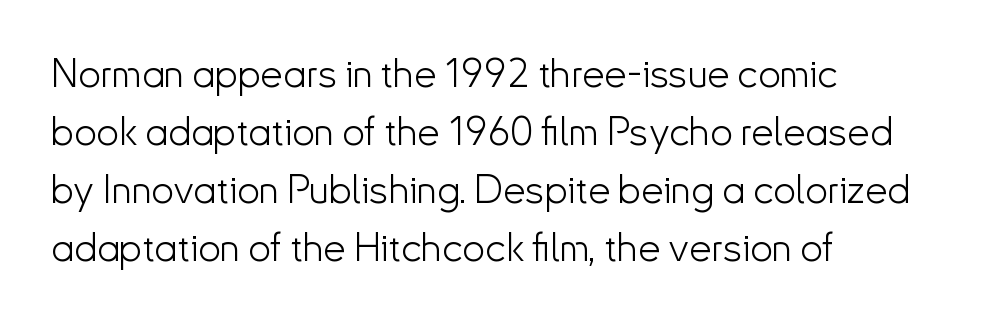
If you drew a line through each stem, it would be perfectly vertical. Is this a heavy cut? Hardly; it is regular or lighter. Horizontal alignment here is leftward, the default for most running prose. Varying glyph widths throughout — classic text-font behaviour. A clean baseline with only descenders dipping below it. Whoever set this chose a conventional vertical rhythm.
